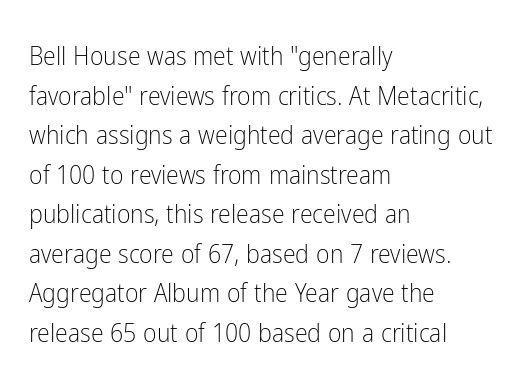
Q: Is the text bold? A: No.
Q: Is the text italic (slanted)? A: No, it is upright.
Q: Is the text underlined? A: No.
Q: How is the paragraph aligned? A: Left-aligned.
Q: Is the spacing between letters normal or unusually wide? A: Normal.
Q: Is the spacing between lines tight, normal or loose? A: Normal.
